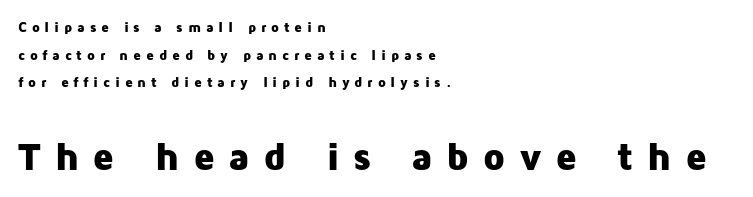
Characters follow at a spacing far wider than the type designer built in. Size contrast runs from small at the top to large at the bottom. The face used here is a sans, in the tradition of grotesques and geometrics. The lines are spread far apart with generous leading. Look at the stroke-to-counter ratio: heavy, a bold. The specimen reads as upright at a glance.
